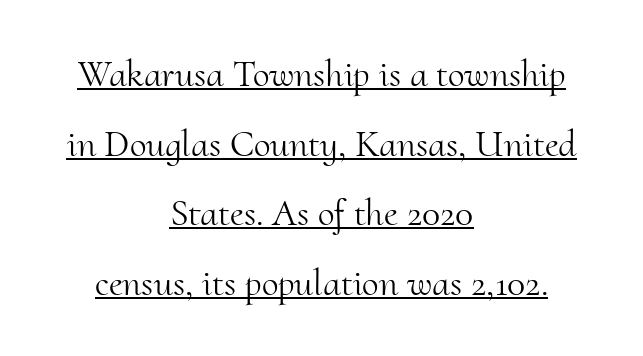
The image shows 38 px light serif type, upright; set centered, line spacing 1.83x, normal letter spacing, underlined; medium stroke contrast and a small x-height.
